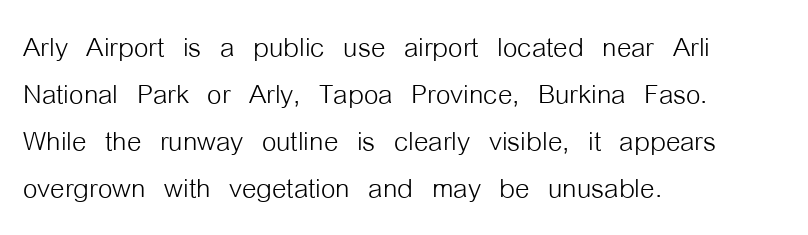
Bold? No — there's no thickening of the strokes. Where is the straight margin? On the left. Glyph-to-glyph distance matches everyday printed text. These lines are composed in type without serifs. The letters stand upright; this is a roman face. The rendering uses a moderate line-height, typical for paragraphs.
